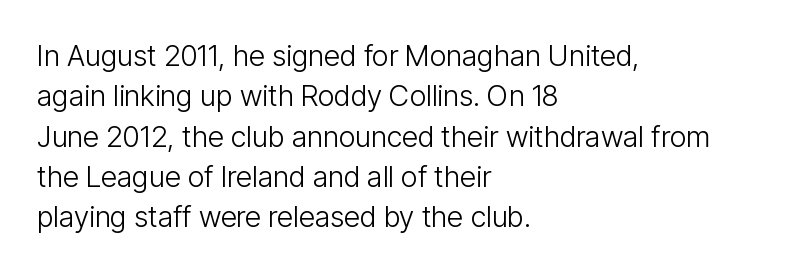
{"serif": "no", "italic": "no", "bold": "no", "weight": "light", "width": "condensed", "stroke_contrast": "low", "x_height": "medium", "monospaced": "no", "underline": "no", "align": "left", "line_spacing": "normal", "line_spacing_ratio": 1.39, "letter_spacing": "normal", "letter_spacing_em": 0.0, "glyph_px": 29}
